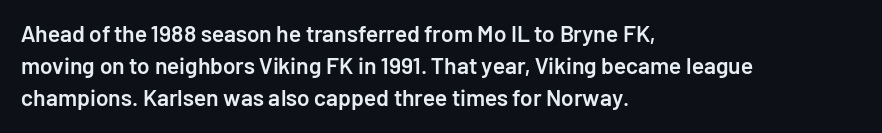
Q: Is the text bold? A: Semi-bold.
Q: Is the text italic (slanted)? A: No, it is upright.
Q: Is the text underlined? A: No.
Q: How is the paragraph aligned? A: Left-aligned.
Q: Is the spacing between letters normal or unusually wide? A: Normal.
Q: Is the spacing between lines tight, normal or loose? A: Normal.
